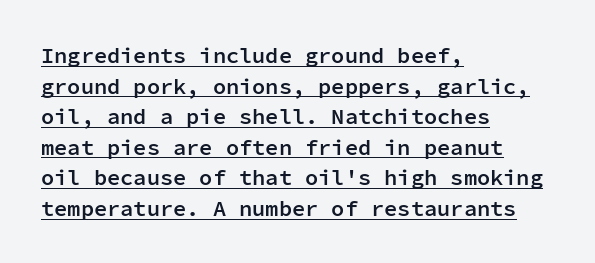
If you measured baseline to baseline, you'd find a middling distance. Typesetter's note: demi weight, one step under bold. This is underlined copy, the kind a proofreader might mark for attention. A typesetter would call this zero additional tracking. Reading down the block, your eye returns to a fixed left position each line.
